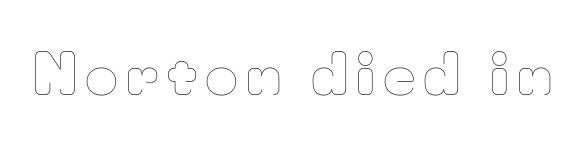
{"italic": "no", "bold": "no", "weight": "thin", "width": "normal", "stroke_contrast": "low", "x_height": "small", "monospaced": "no", "underline": "no", "glyph_px": 56}
